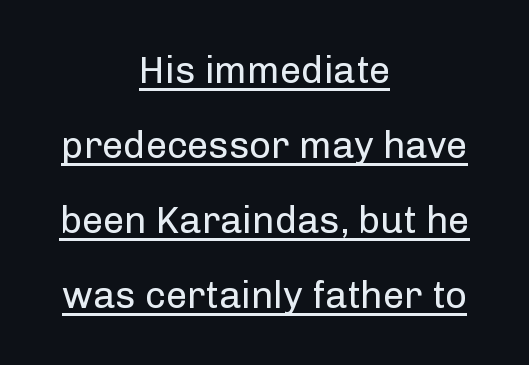
The image shows 38 px regular-weight sans-serif type, upright; set centered, loose line spacing (1.97x), normal letter spacing, underlined; low stroke contrast and a medium x-height.
